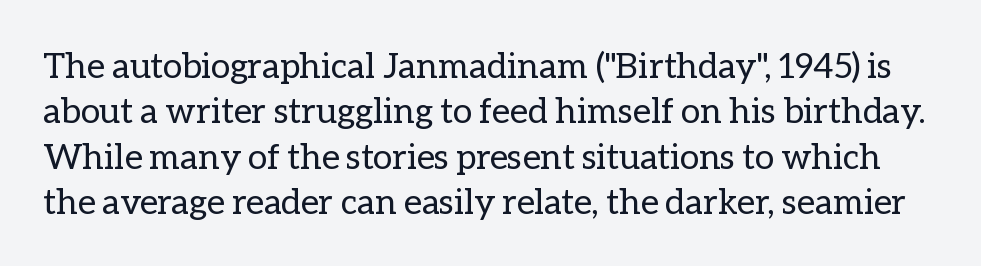
The image shows 35 px regular-weight type, upright; set normal line spacing (1.3x), normal letter spacing, not underlined; low stroke contrast and a medium x-height.
